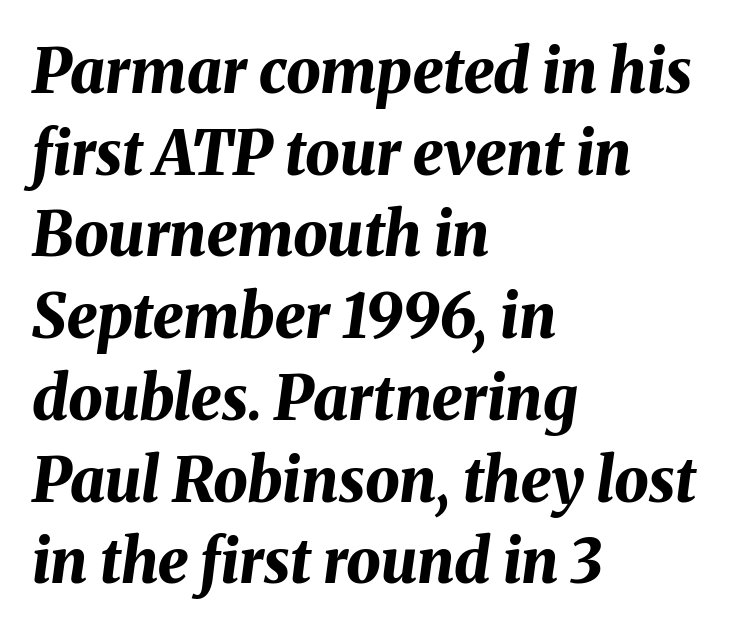
The image shows 61 px bold type, italic (leaning right); set left-aligned, normal line spacing (1.34x), normal letter spacing, not underlined; medium stroke contrast and a medium x-height.
